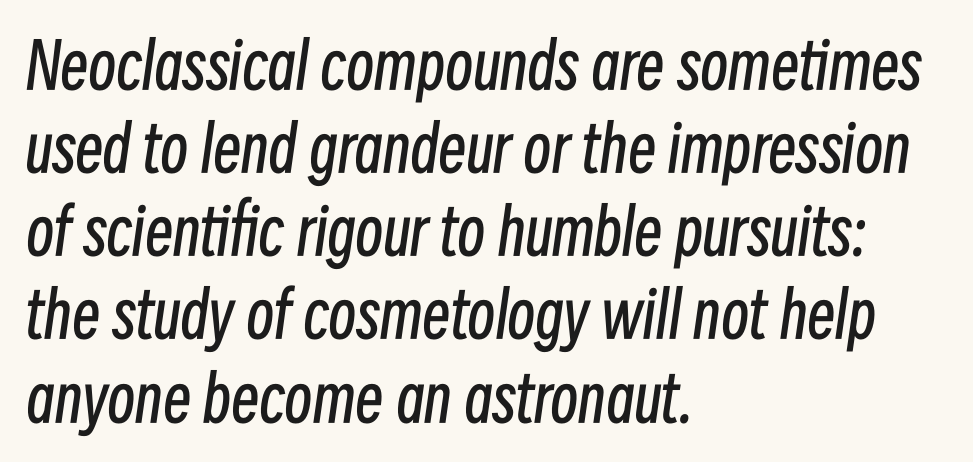
Q: Is the text bold? A: No.
Q: Is the text italic (slanted)? A: Yes, it leans right by about 8 degrees.
Q: Is the text underlined? A: No.
Q: How is the paragraph aligned? A: Left-aligned.
Q: Is the spacing between letters normal or unusually wide? A: Normal.
Q: Is the spacing between lines tight, normal or loose? A: Normal.
Q: Width (condensed, normal, or wide)? A: Condensed.
Q: Stroke contrast? A: Low.
Q: x-height? A: Medium.
Q: Monospaced? A: No.
